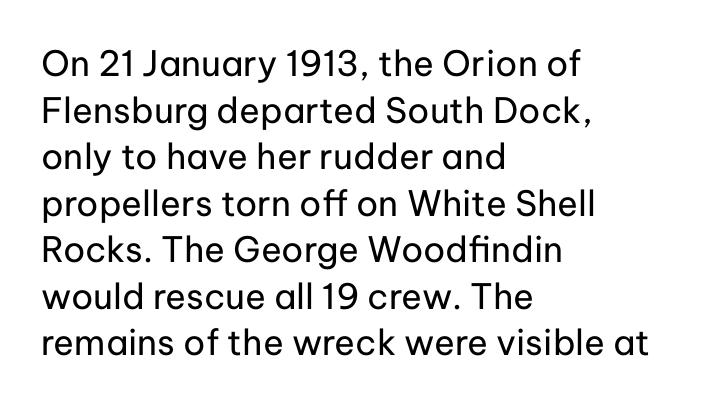
Q: Is the text bold? A: No.
Q: Is the text italic (slanted)? A: No, it is upright.
Q: Is the typeface a serif or a sans-serif typeface? A: Sans-serif.
Q: Is the text underlined? A: No.
Q: How is the paragraph aligned? A: Left-aligned.
Q: Is the spacing between letters normal or unusually wide? A: Normal.
Q: Is the spacing between lines tight, normal or loose? A: Normal.
Q: Width (condensed, normal, or wide)? A: Normal.
Q: Stroke contrast? A: Low.
Q: x-height? A: Medium.
Q: Monospaced? A: No.
